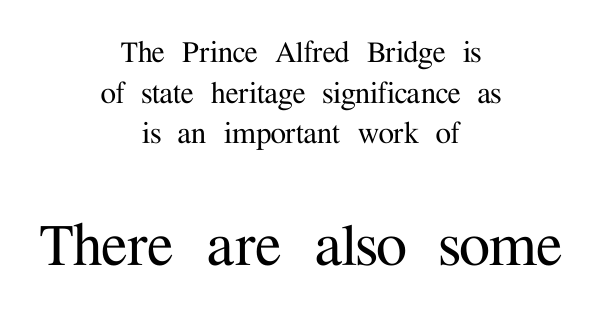
The image shows 70 px serif type, upright; set centered, line spacing 1.16x, normal letter spacing, not underlined; the second (bottom) block is 2.0x larger; medium stroke contrast and a medium x-height.
